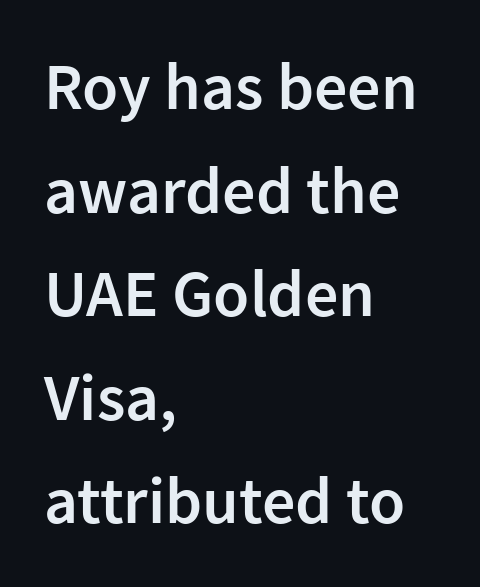
The image shows 66 px semibold sans-serif type, upright; set left-aligned, normal line spacing (1.57x), normal letter spacing, not underlined; low stroke contrast and a medium x-height.
